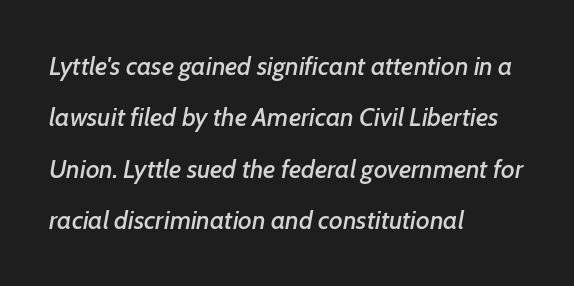
{"italic": "yes", "lean": "right", "slant_degrees": 7, "underline": "no", "align": "left", "line_spacing": "loose", "line_spacing_ratio": 1.98, "letter_spacing": "normal", "letter_spacing_em": 0.0, "glyph_px": 26}
